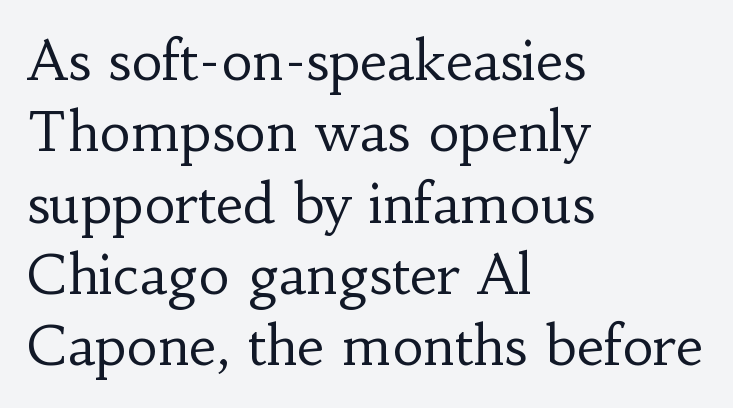
One glance says typical: line gaps are just what's usual. Upright lettering throughout. Stroke mass is kept to a normal reading level or below. Visually the block forms a straight wall on the left and a jagged coastline on the right.
